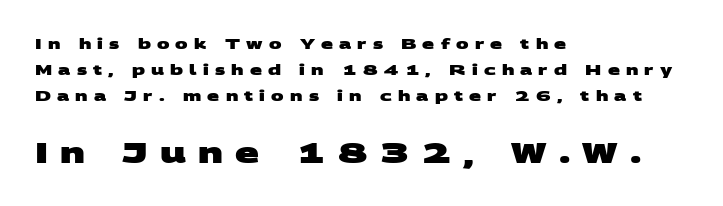
{"serif": "no", "bold": "yes", "weight": "heavy", "width": "wide", "stroke_contrast": "medium", "x_height": "large", "monospaced": "no", "underline": "no", "align": "left", "line_spacing_ratio": 1.85, "letter_spacing": "wide", "letter_spacing_em": 0.44, "larger_block": "second", "size_ratio": 2.0, "glyph_px": 28}
